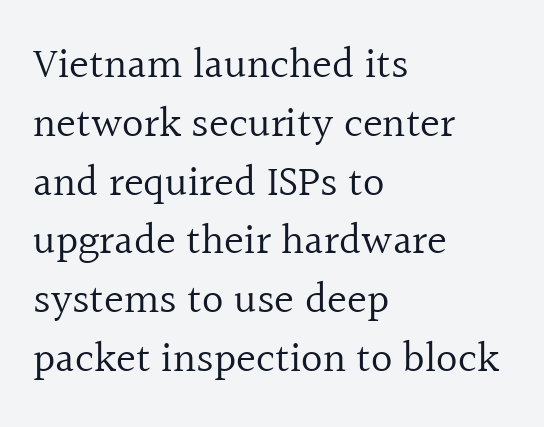
Leading matches the norm, producing a regular column. How are the letters spaced? Ordinarily, with no added tracking. Notice how the stems are strictly vertical — no italics here. Any mark beneath the type? The region is blank. The letters advance in unequal steps, a hallmark of proportional type.
